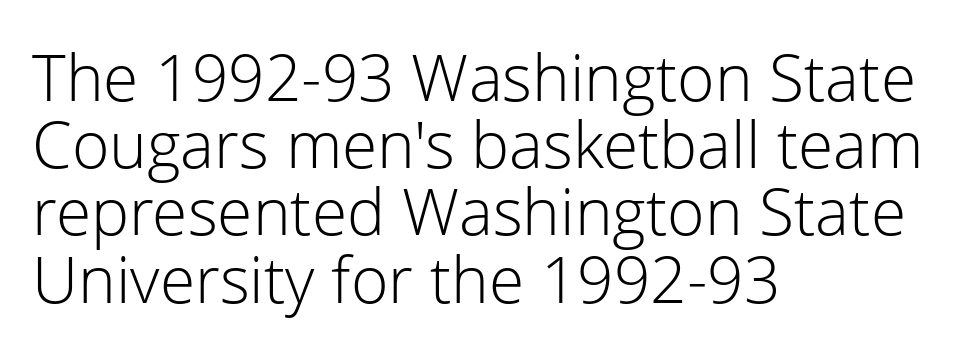
The image shows 64 px light sans-serif type, upright; set left-aligned, tight line spacing (1.05x), normal letter spacing, not underlined; low stroke contrast and a medium x-height.
